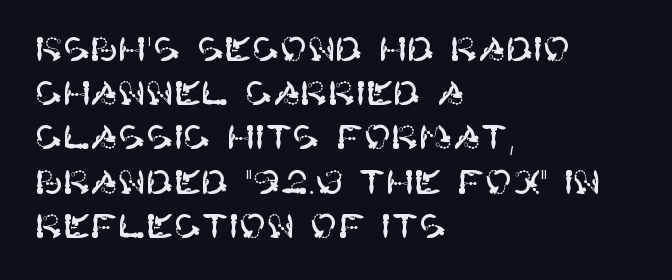
Horizontal alignment here is leftward, the default for most running prose. Words float on clear page, feet unadorned. The gaps between neighbouring characters are ordinary and unremarkable. How would I describe the line gaps? Plain and ordinary.
